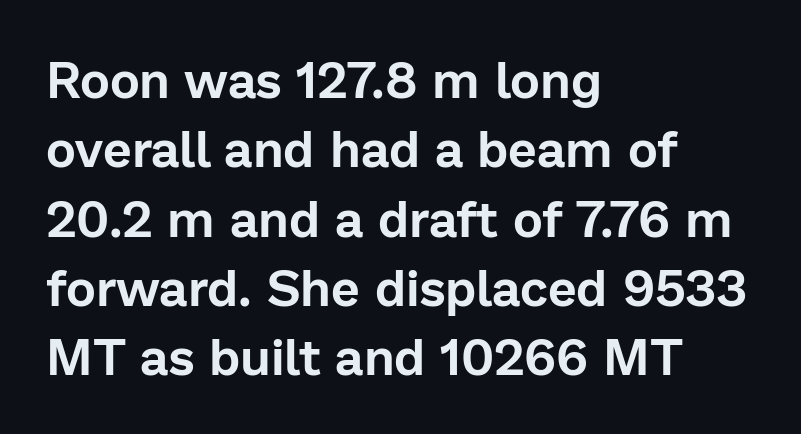
{"serif": "no", "italic": "no", "width": "normal", "stroke_contrast": "low", "x_height": "medium", "monospaced": "no", "underline": "no", "align": "left", "line_spacing": "normal", "line_spacing_ratio": 1.36, "letter_spacing": "normal", "letter_spacing_em": 0.0, "glyph_px": 51}
